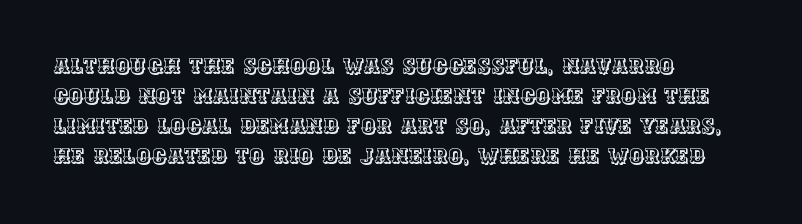
{"italic": "no", "underline": "no", "align": "left", "line_spacing": "normal", "line_spacing_ratio": 1.43, "letter_spacing": "normal", "letter_spacing_em": 0.0, "glyph_px": 21}
